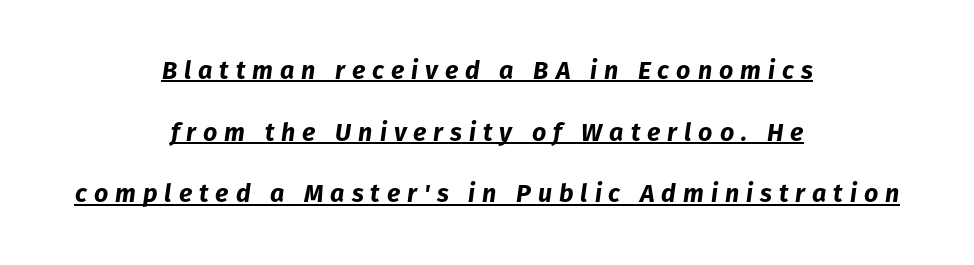
{"italic": "yes", "lean": "right", "slant_degrees": 8, "bold": "yes", "underline": "yes", "align": "center", "line_spacing": "loose", "line_spacing_ratio": 2.47, "letter_spacing": "wide", "letter_spacing_em": 0.28, "glyph_px": 25}
